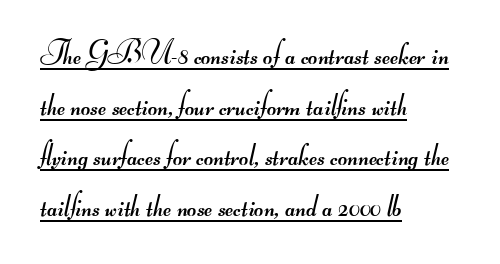
{"serif": "no", "bold": "no", "weight": "regular", "width": "wide", "stroke_contrast": "medium", "monospaced": "no", "underline": "yes", "align": "left", "line_spacing": "normal", "line_spacing_ratio": 1.58, "letter_spacing": "normal", "letter_spacing_em": 0.0, "glyph_px": 32}
